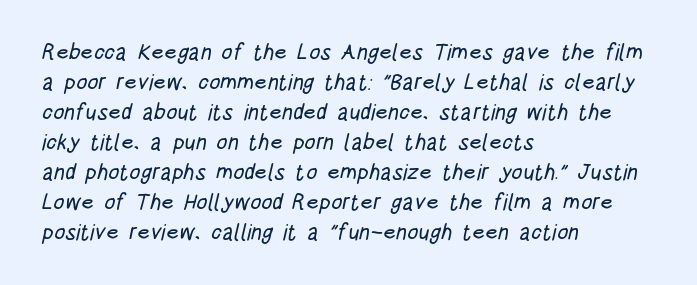
The space between consecutive lines is moderate. Underline: absent. Tracking here is standard; glyphs follow each other at the usual distance. Notice how the passage keeps a crisp vertical edge on the left only.
